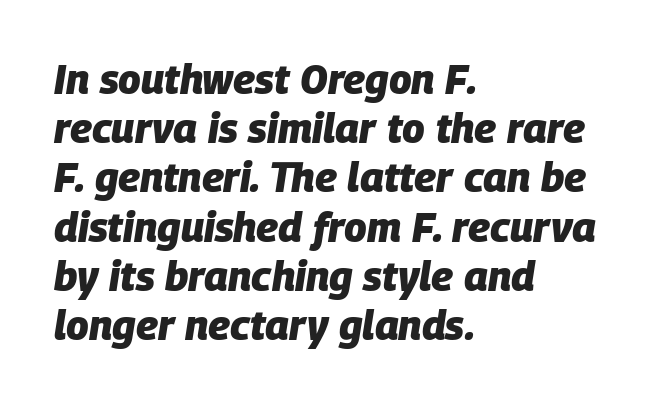
The image shows 41 px heavy type, italic (leaning right); set left-aligned, line spacing 1.2x, normal letter spacing, not underlined; low stroke contrast and a large x-height.
